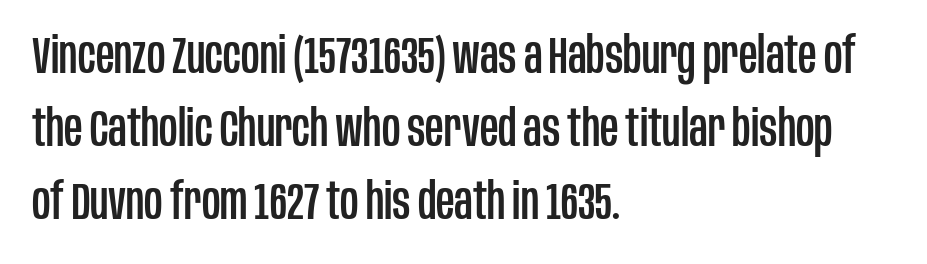
{"serif": "no", "italic": "no", "width": "condensed", "stroke_contrast": "low", "x_height": "large", "monospaced": "no", "underline": "no", "align": "left", "line_spacing": "normal", "line_spacing_ratio": 1.43, "letter_spacing": "normal", "letter_spacing_em": 0.0, "glyph_px": 51}
